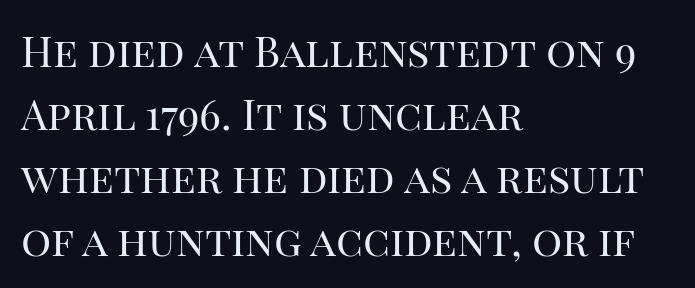
The image shows 42 px regular-weight serif type, upright; set left-aligned, normal line spacing (1.5x), normal letter spacing, not underlined; high stroke contrast and a large x-height.
